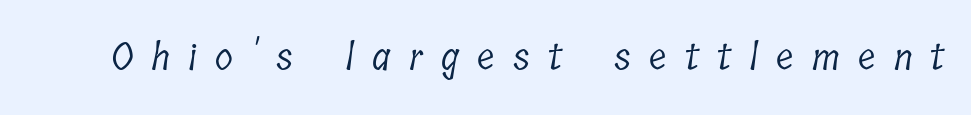
{"serif": "yes", "bold": "no", "weight": "light", "width": "condensed", "stroke_contrast": "low", "x_height": "medium", "monospaced": "no", "underline": "no", "letter_spacing": "wide", "letter_spacing_em": 0.49, "glyph_px": 37}
